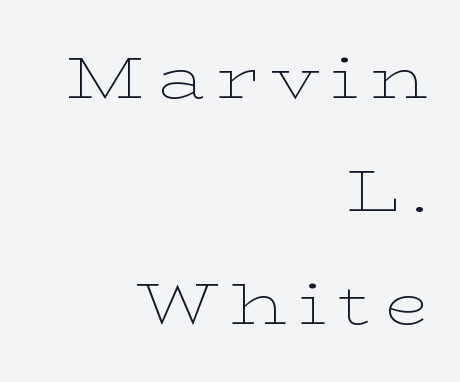
Q: Is the text bold? A: No.
Q: Is the text italic (slanted)? A: No, it is upright.
Q: Is the typeface a serif or a sans-serif typeface? A: Serif.
Q: Is the text underlined? A: No.
Q: How is the paragraph aligned? A: Right-aligned.
Q: Is the spacing between letters normal or unusually wide? A: Unusually wide.
Q: Is the spacing between lines tight, normal or loose? A: Loose.
Q: Width (condensed, normal, or wide)? A: Wide.
Q: Stroke contrast? A: Low.
Q: x-height? A: Medium.
Q: Monospaced? A: No.
